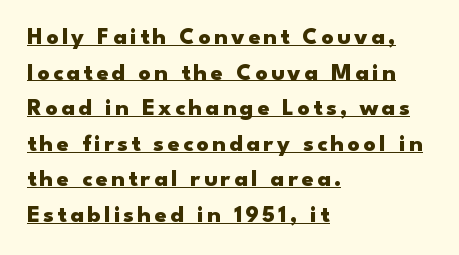
{"italic": "no", "bold": "yes", "underline": "yes", "align": "left", "line_spacing": "normal", "line_spacing_ratio": 1.48, "glyph_px": 24}
